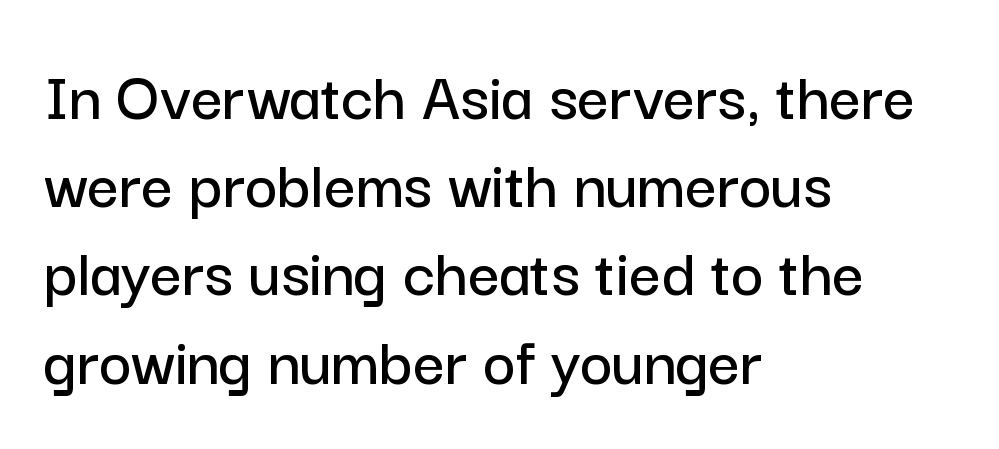
The image shows 70 px sans-serif type, upright; set left-aligned, normal line spacing (1.26x), normal letter spacing, not underlined; low stroke contrast and a medium x-height.
